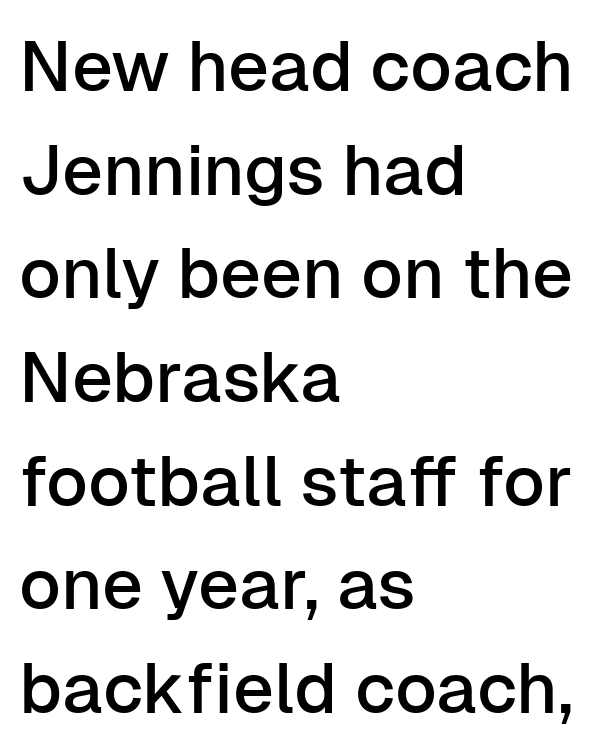
The image shows 71 px sans-serif type, upright; set left-aligned, normal line spacing (1.46x), normal letter spacing, not underlined; low stroke contrast and a medium x-height.
